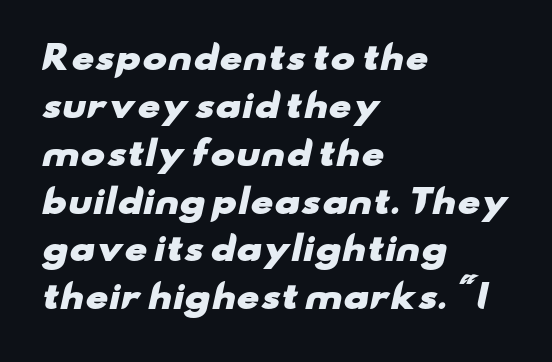
The face used here has the dense, thick strokes of a bold. Letterform terminals end flat and unadorned throughout the passage. Unmarked baselines from the first word to the last. The letters advance in unequal steps, a hallmark of proportional type. In terms of leading, this rendering sits right in the middle.
